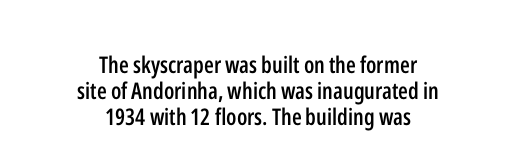
The image shows 23 px text type, upright; set centered, tight line spacing (1.14x), normal letter spacing, not underlined.
